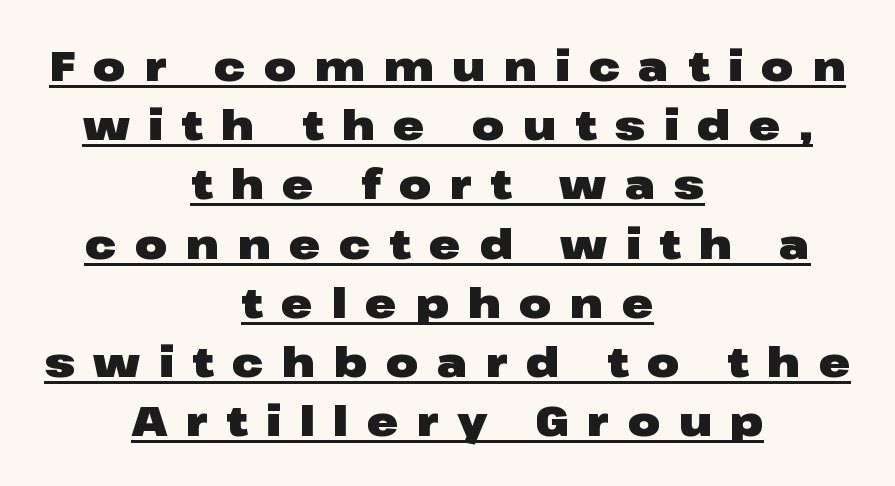
Do the letters lean? They stand straight. This rendering widens character spacing well past its baseline value. On the weight axis this lands at bold, roughly 700. Line starts and ends both wander, symmetrically. The typeface chosen for these lines omits serifs.
